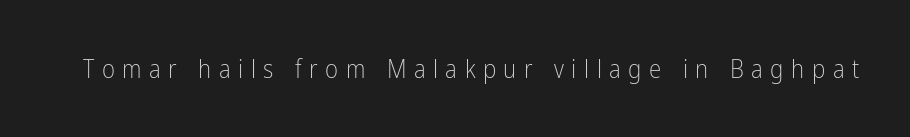
Q: Is the text bold? A: No.
Q: Is the text italic (slanted)? A: No, it is upright.
Q: Is the text underlined? A: No.
Q: Is the spacing between letters normal or unusually wide? A: Unusually wide.
